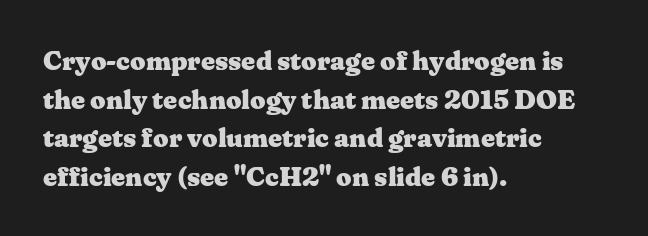
The image shows 27 px bold type, upright; set left-aligned, normal line spacing (1.43x), normal letter spacing, not underlined.
